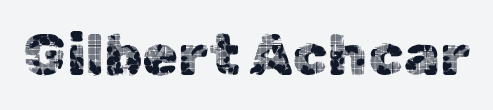
The image shows 58 px sans-serif type, upright; set normal letter spacing, not underlined; a medium x-height.
